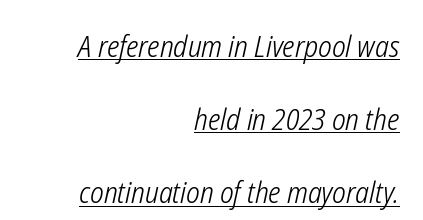
{"italic": "yes", "lean": "right", "slant_degrees": 12, "bold": "no", "weight": "light", "width": "condensed", "stroke_contrast": "low", "x_height": "medium", "monospaced": "no", "underline": "yes", "align": "right", "line_spacing": "loose", "line_spacing_ratio": 2.44, "letter_spacing": "normal", "letter_spacing_em": 0.0, "glyph_px": 30}
